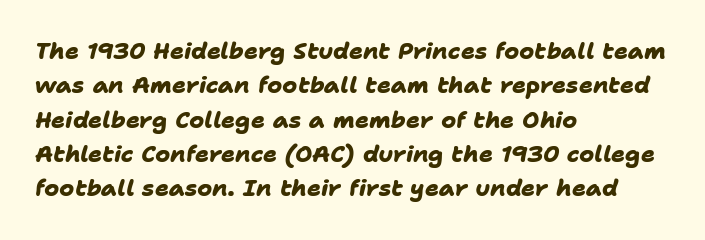
Q: Is the text bold? A: Yes.
Q: Is the text underlined? A: No.
Q: How is the paragraph aligned? A: Left-aligned.
Q: Is the spacing between letters normal or unusually wide? A: Normal.
Q: Is the spacing between lines tight, normal or loose? A: Normal.
